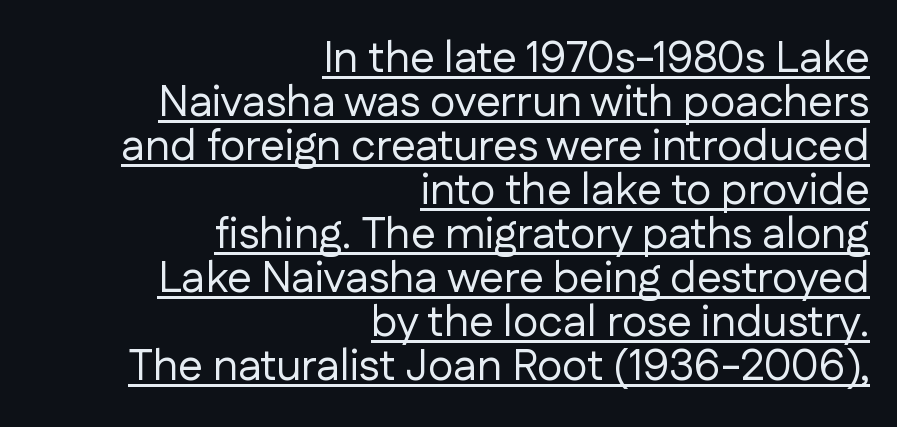
This block would grow much taller if given ordinary leading; it's compressed now. Letters have the restrained weight of plain body copy at most. Posture: vertical. This sample carries an underscore along the baseline area. The passage shown has conventional tracking throughout.
